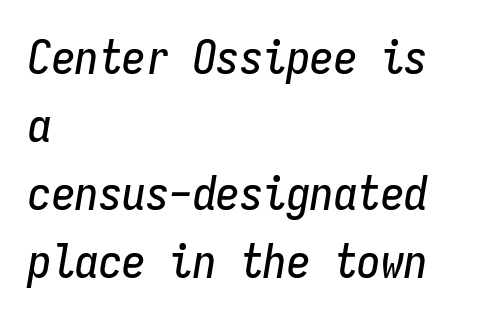
{"italic": "yes", "lean": "right", "slant_degrees": 9, "width": "condensed", "stroke_contrast": "low", "x_height": "medium", "monospaced": "yes", "underline": "no", "align": "left", "line_spacing": "normal", "line_spacing_ratio": 1.45, "letter_spacing": "normal", "letter_spacing_em": 0.0, "glyph_px": 47}
